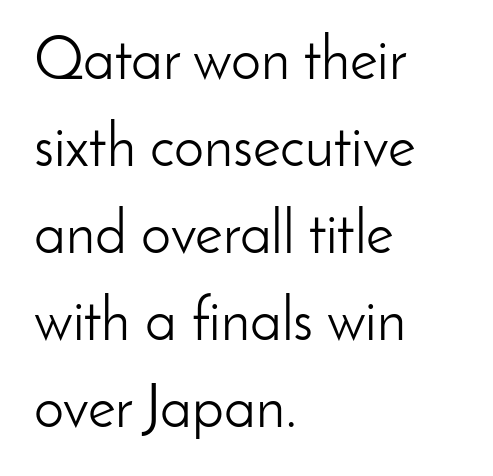
{"serif": "no", "italic": "no", "bold": "no", "weight": "light", "width": "normal", "stroke_contrast": "low", "x_height": "small", "monospaced": "no", "underline": "no", "align": "left", "line_spacing": "normal", "line_spacing_ratio": 1.45, "letter_spacing": "normal", "letter_spacing_em": 0.0, "glyph_px": 60}
